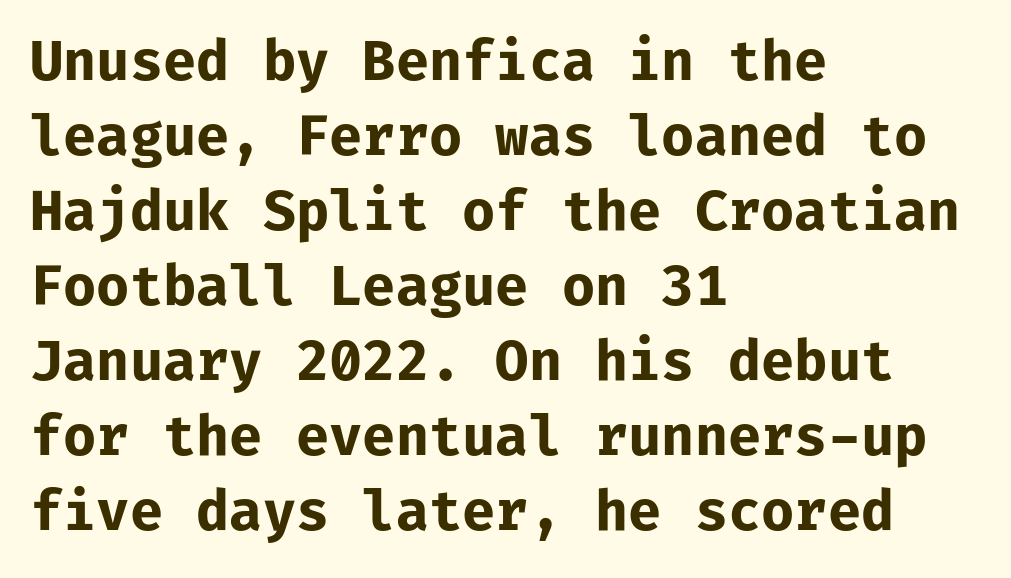
The image shows 54 px bold sans-serif type, upright, monospaced; set left-aligned, normal line spacing (1.39x), normal letter spacing, not underlined; low stroke contrast and a medium x-height.
